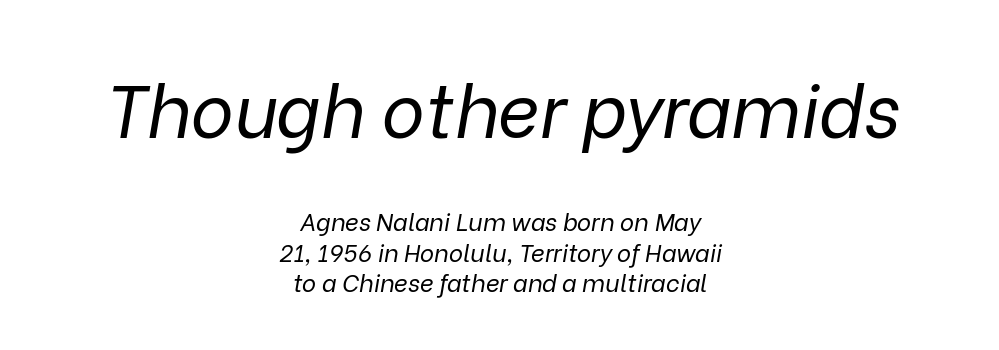
The initial chunk of copy outweighs the following chunk in type size. Slant detected: the letters are inclined. Stem width sits at or under what a default text font uses. This sample keeps an unexceptional amount of space between lines. Rule under the text: the space is simply empty. Does the copy run flush right? No — it is centered line by line.
